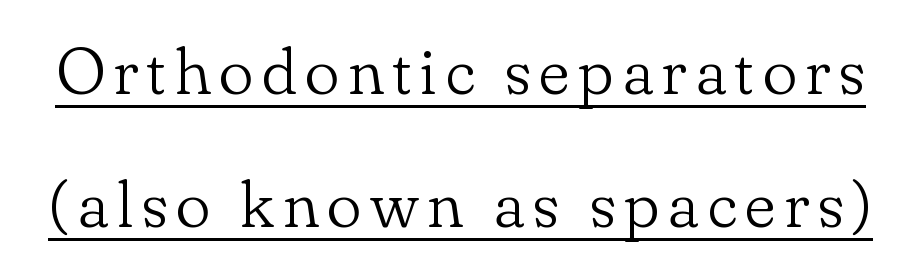
{"serif": "yes", "italic": "no", "bold": "no", "weight": "light", "width": "normal", "stroke_contrast": "low", "x_height": "small", "monospaced": "no", "underline": "yes", "line_spacing": "loose", "line_spacing_ratio": 2.01, "glyph_px": 66}
